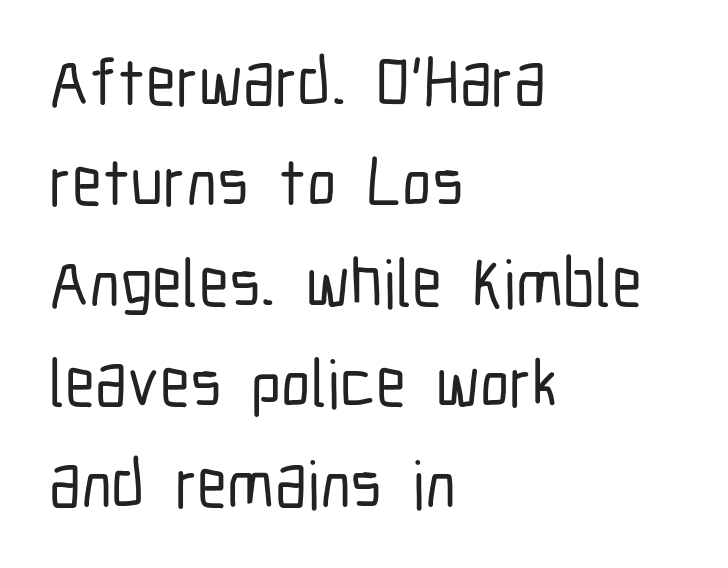
The image shows 67 px condensed sans-serif type, upright; set left-aligned, normal line spacing (1.5x), normal letter spacing, not underlined; low stroke contrast and a medium x-height.
